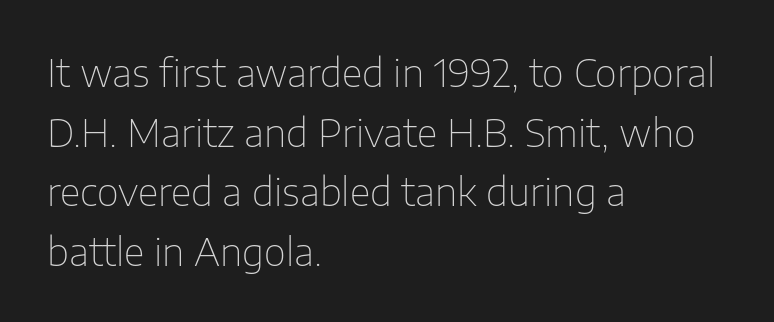
Each letter's strokes conclude bluntly, with no projecting serifs. This is roman type, the default non-slanted kind. You could not count columns in this text — the font is proportionally spaced. Caption: face not bold, strokes unweighted. Notice how descenders clear the ascenders below comfortably — that's standard leading.
